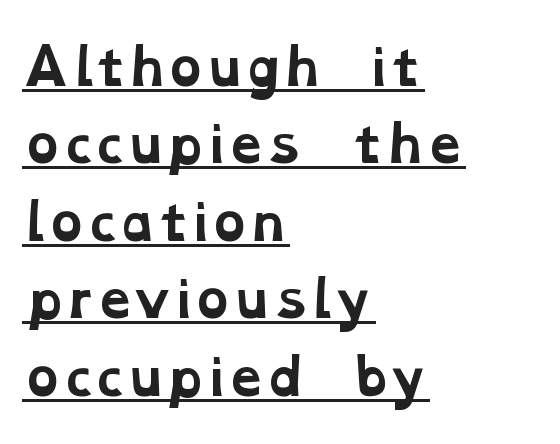
The image shows 49 px bold, wide serif type; set left-aligned, normal line spacing (1.58x), normal letter spacing, underlined; low stroke contrast and a medium x-height.
